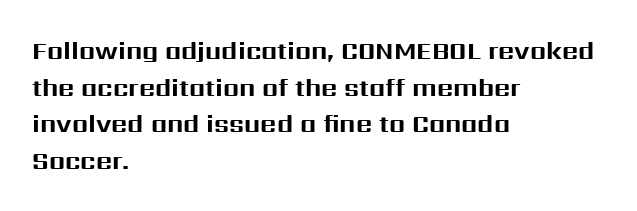
Compared with an ordinary text face, these strokes are far heavier — a full bold. Tall strokes in this sample are plumb rather than angled. Reading down the block, your eye returns to a fixed left position each line. The space directly below the letters is spotless. Leading matches the norm, producing a regular column. The type is set solid horizontally, with unmodified tracking.
